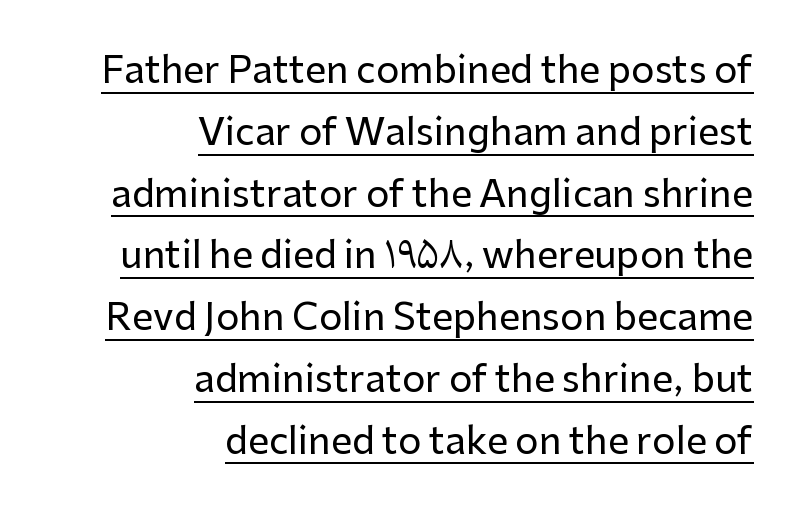
The image shows 37 px sans-serif type, upright; set right-aligned, normal line spacing (1.67x), normal letter spacing, underlined; low stroke contrast and a medium x-height.
